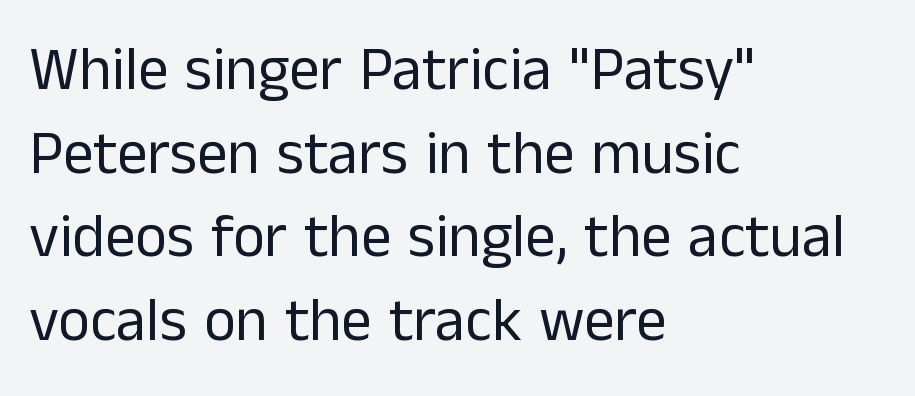
{"serif": "no", "italic": "no", "bold": "no", "weight": "regular", "width": "normal", "stroke_contrast": "low", "x_height": "medium", "monospaced": "no", "underline": "no", "align": "left", "line_spacing": "normal", "line_spacing_ratio": 1.37, "letter_spacing": "normal", "letter_spacing_em": 0.0, "glyph_px": 61}
